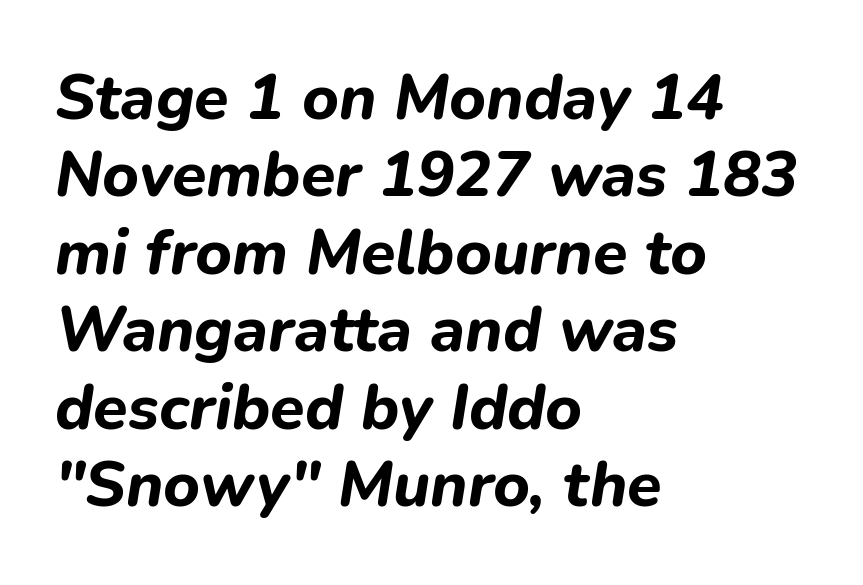
{"italic": "yes", "lean": "right", "slant_degrees": 9, "bold": "yes", "weight": "bold", "width": "normal", "stroke_contrast": "low", "x_height": "medium", "monospaced": "no", "underline": "no", "align": "left", "line_spacing_ratio": 1.23, "letter_spacing": "normal", "letter_spacing_em": 0.0, "glyph_px": 63}
